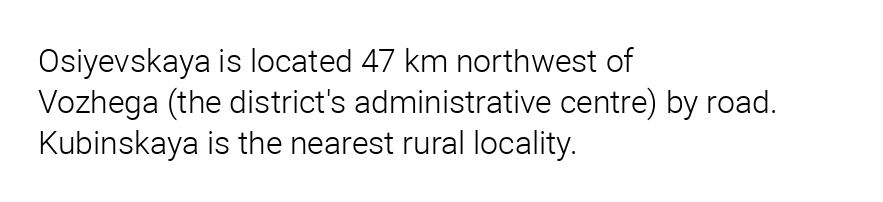
The cut favours lightness, reaching ordinary text weight at its darkest. How would I describe the line gaps? Plain and ordinary. Layout note: lines flush left. Unlike italic type, these characters show no tilt at all. The rendering uses natural spacing where letterforms have individual widths.
